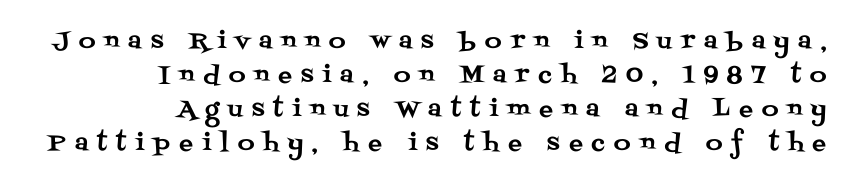
{"italic": "no", "underline": "no", "align": "right", "line_spacing": "normal", "line_spacing_ratio": 1.48, "letter_spacing": "wide", "letter_spacing_em": 0.4, "glyph_px": 23}
